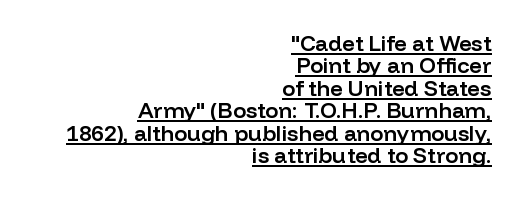
Line spacing here is tight. All the whitespace from short lines collects on the left. On the weight axis this lands at semibold, roughly 600. Characters remain perfectly vertical along every line.
